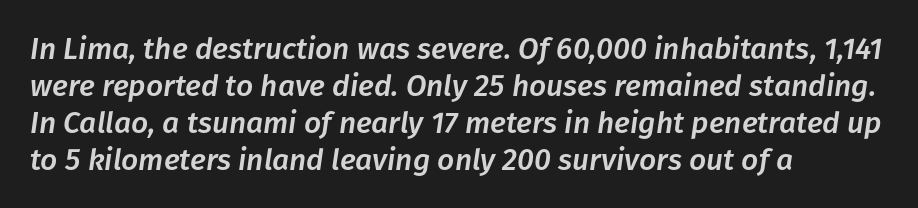
{"italic": "yes", "lean": "right", "slant_degrees": 8, "width": "normal", "stroke_contrast": "low", "x_height": "medium", "monospaced": "no", "underline": "no", "align": "left", "line_spacing_ratio": 1.23, "letter_spacing": "normal", "letter_spacing_em": 0.0, "glyph_px": 30}
